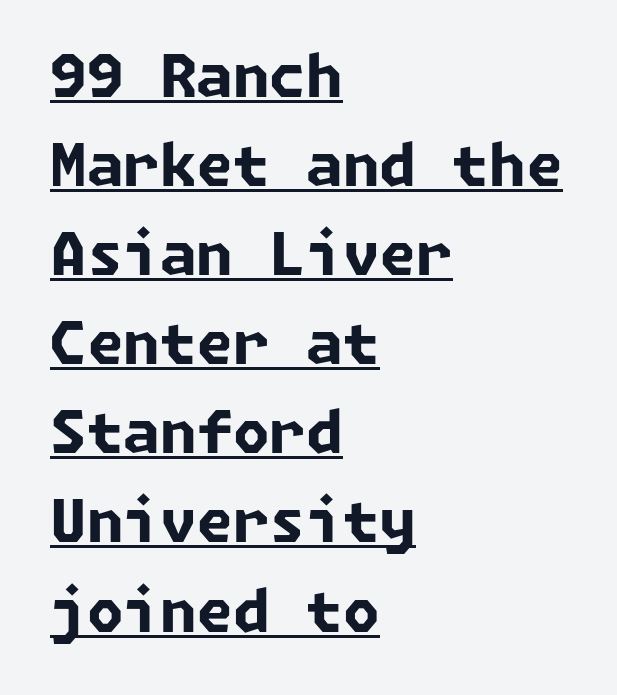
The image shows 59 px bold sans-serif type; set left-aligned, normal line spacing (1.51x), normal letter spacing, underlined; low stroke contrast and a medium x-height.
